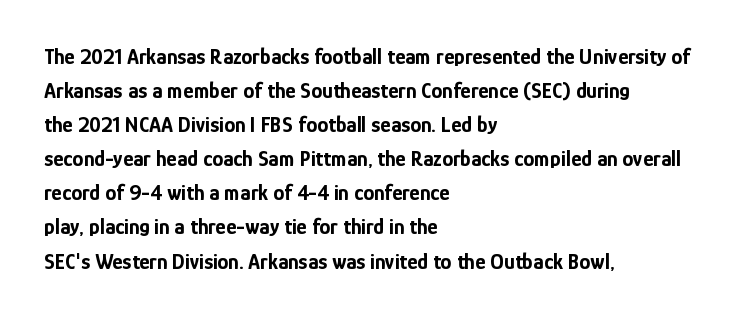
{"italic": "no", "bold": "yes", "underline": "no", "align": "left", "line_spacing": "normal", "line_spacing_ratio": 1.55, "letter_spacing": "normal", "letter_spacing_em": 0.0, "glyph_px": 22}
